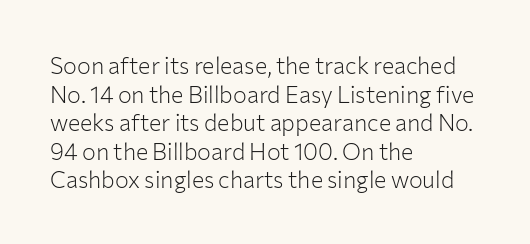
Beneath every word, the page is bare. On a weight scale, this lands at 450 or below. Look at the tracking — it's just the regular setting, nothing added. The typesetter chose a ragged-right arrangement here. Upright lettering throughout.
